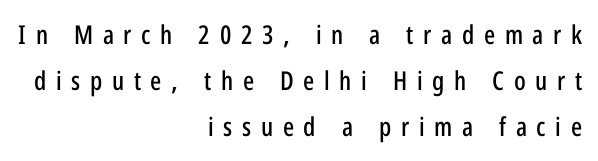
The image shows 26 px text type, upright; set right-aligned, line spacing 1.77x, unusually wide letter spacing (+0.37 em), not underlined.
